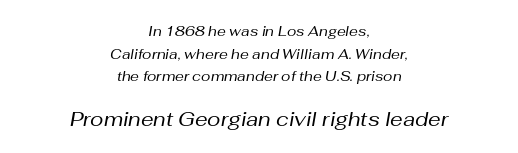
Q: Is the text bold? A: No.
Q: Is the text italic (slanted)? A: Yes, it leans right by about 10 degrees.
Q: Is the text underlined? A: No.
Q: How is the paragraph aligned? A: Centered.
Q: Is the spacing between letters normal or unusually wide? A: Normal.
Q: Is the spacing between lines tight, normal or loose? A: Normal.
Q: Which block of text is set in a larger size, the first (top) or the second (bottom)? A: The second (bottom) one.
